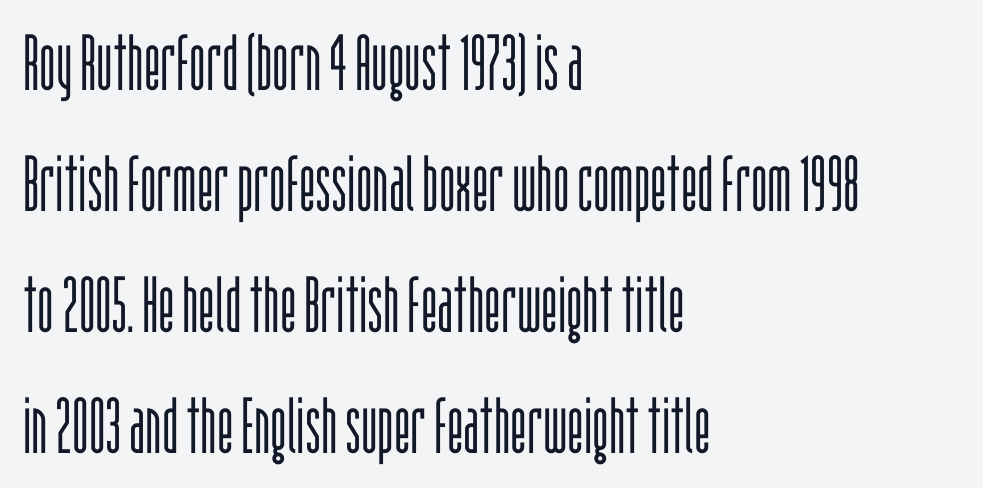
The image shows 78 px light, condensed sans-serif type, upright; set left-aligned, normal line spacing (1.55x), normal letter spacing, not underlined; low stroke contrast and a large x-height.
